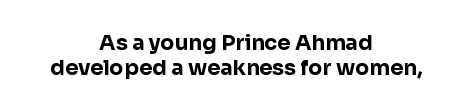
A student would call this center alignment; a typographer would say set centered. In terms of letterspacing, this is plain default setting. The letters stand upright; this is a roman face. Heavy, bold letterforms. Any mark beneath the type? The region is blank.
